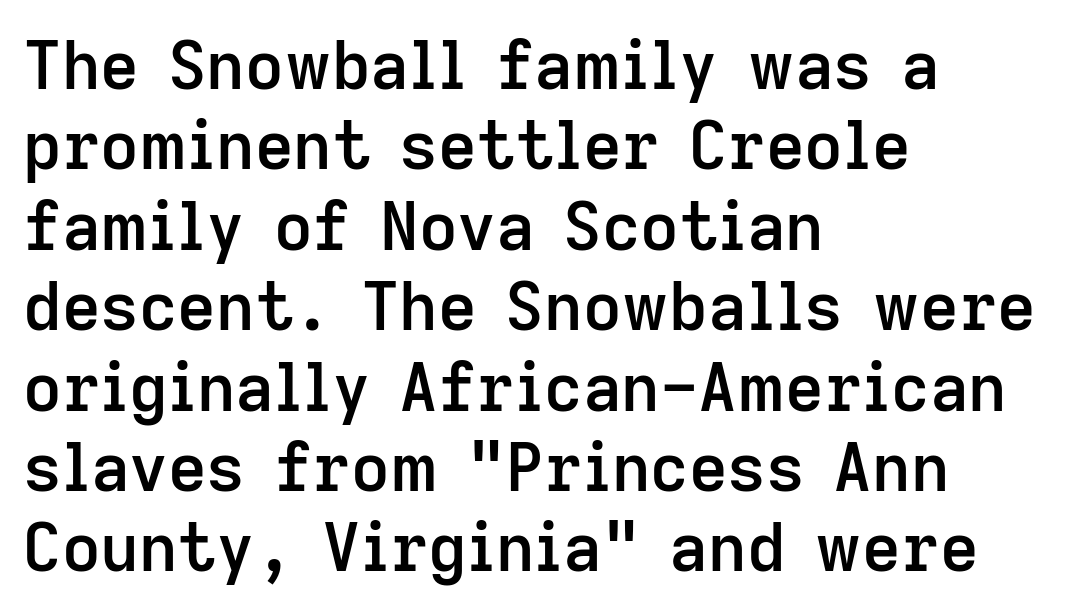
Unlike a traditional serif, this face leaves its strokes unadorned. Designer's note — italics off, roman on. How are the letters spaced? Ordinarily, with no added tracking. The foot of each line stays bare and open.
